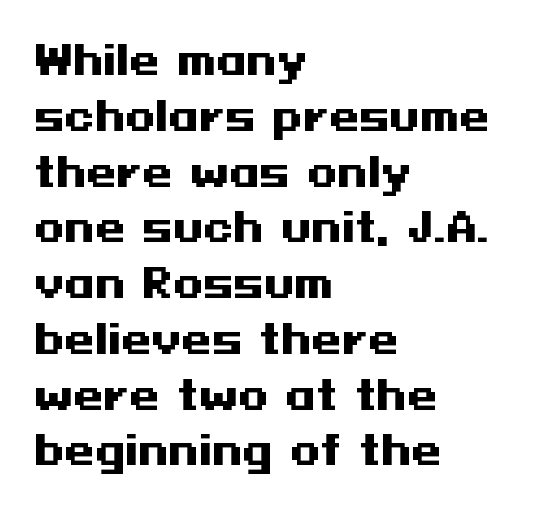
One-word summary of the alignment: left. Does the lettering tilt? It doesn't — this is upright. Each word holds together tightly as a unit, with standard inter-letter gaps. A full-strength bold gives these letters their thick strokes. Anything drawn beneath the words? Only blank space.
